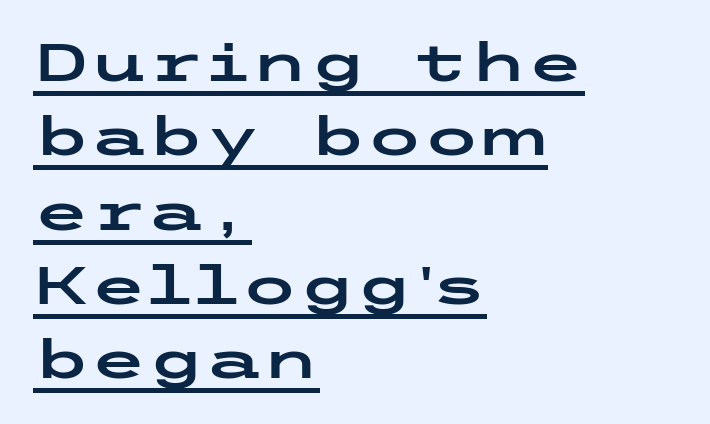
{"serif": "no", "italic": "no", "width": "wide", "stroke_contrast": "low", "x_height": "medium", "underline": "yes", "align": "left", "line_spacing": "normal", "line_spacing_ratio": 1.43, "letter_spacing": "normal", "letter_spacing_em": 0.0, "glyph_px": 52}
